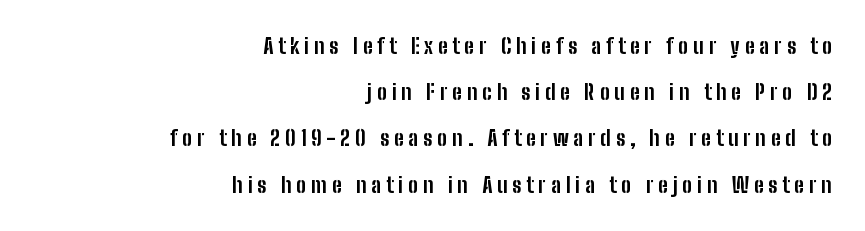
The image shows 21 px bold type, upright; set right-aligned, loose line spacing (2.2x), unusually wide letter spacing (+0.23 em), not underlined.
